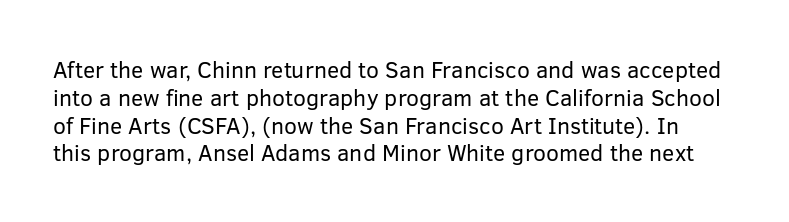
No chunkiness to these letters — they're not bold. A bare baseline throughout the passage. The typography opts for an upright posture over an oblique one. Between one letter and the next there's only the usual sliver of space.
